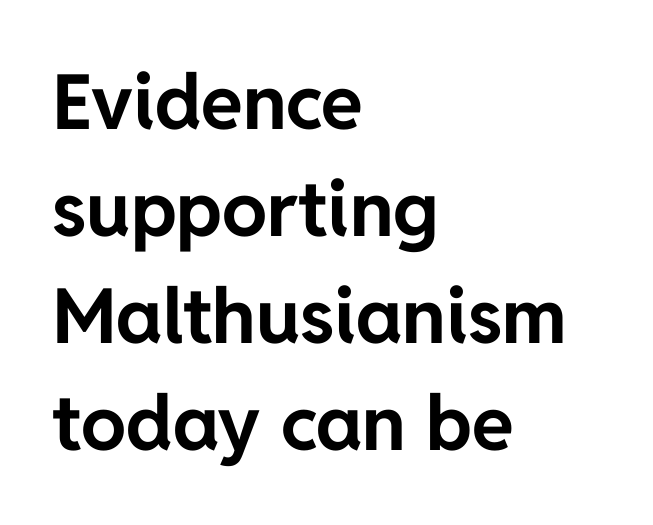
{"serif": "no", "italic": "no", "bold": "yes", "weight": "bold", "width": "normal", "stroke_contrast": "low", "x_height": "medium", "monospaced": "no", "underline": "no", "align": "left", "line_spacing": "normal", "line_spacing_ratio": 1.41, "letter_spacing": "normal", "letter_spacing_em": 0.0, "glyph_px": 76}
